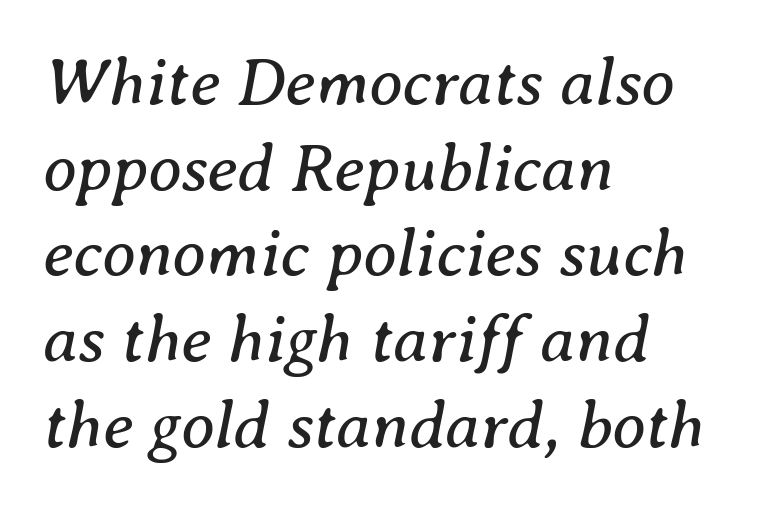
Q: Is the text bold? A: No.
Q: Is the text italic (slanted)? A: Yes, it leans right by about 8 degrees.
Q: Is the typeface a serif or a sans-serif typeface? A: Serif.
Q: Is the text underlined? A: No.
Q: How is the paragraph aligned? A: Left-aligned.
Q: Is the spacing between letters normal or unusually wide? A: Normal.
Q: Is the spacing between lines tight, normal or loose? A: Normal.
Q: Width (condensed, normal, or wide)? A: Normal.
Q: Stroke contrast? A: Medium.
Q: x-height? A: Medium.
Q: Monospaced? A: No.
